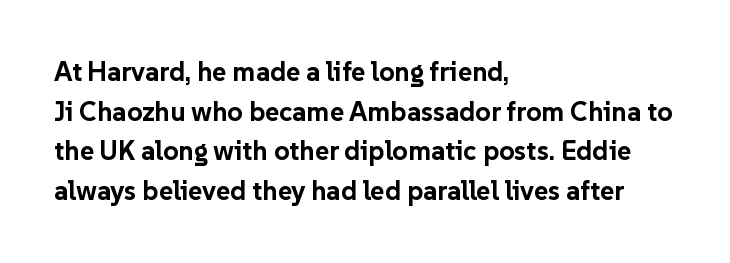
Q: Is the text bold? A: Yes.
Q: Is the text italic (slanted)? A: No, it is upright.
Q: Is the text underlined? A: No.
Q: How is the paragraph aligned? A: Left-aligned.
Q: Is the spacing between letters normal or unusually wide? A: Normal.
Q: Is the spacing between lines tight, normal or loose? A: Normal.
